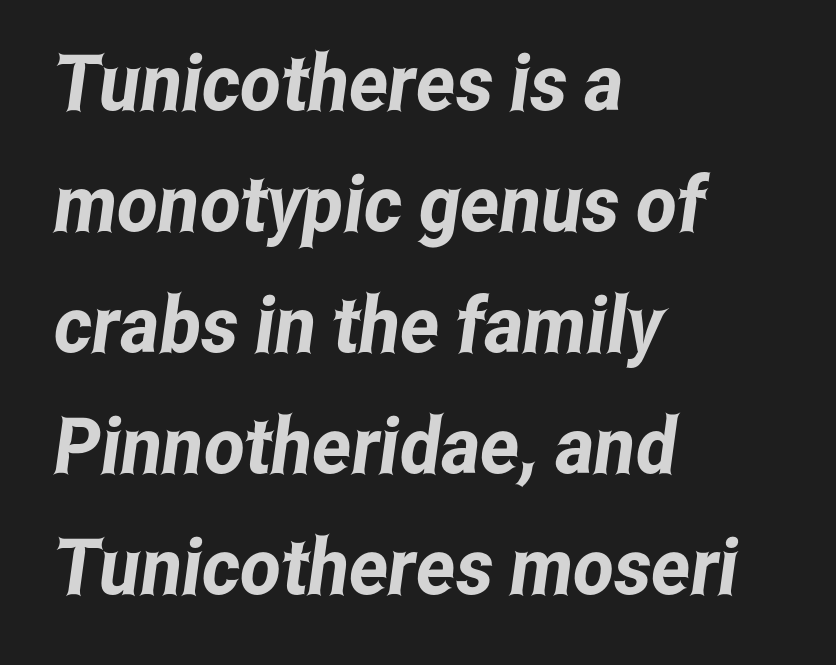
Short and long lines alike share a common starting point at left. The rendering uses natural spacing where letterforms have individual widths. The type family on display is of the sans-serif kind. Baseline-to-baseline distance is the conventional proportion of letter height.
